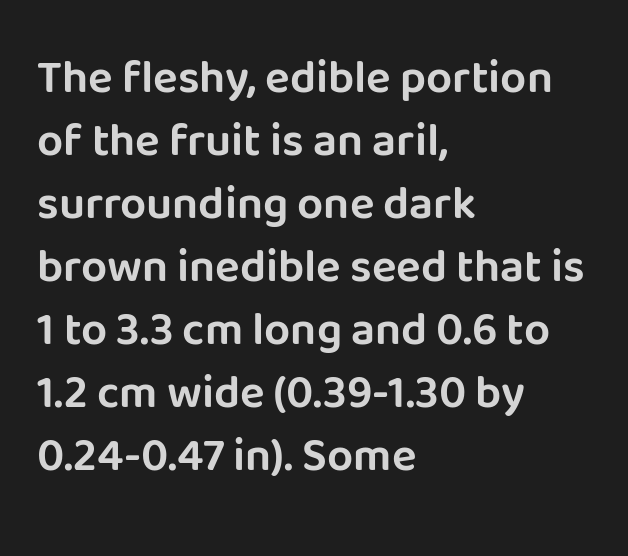
Q: Is the text italic (slanted)? A: No, it is upright.
Q: Is the typeface a serif or a sans-serif typeface? A: Sans-serif.
Q: Is the text underlined? A: No.
Q: How is the paragraph aligned? A: Left-aligned.
Q: Is the spacing between letters normal or unusually wide? A: Normal.
Q: Is the spacing between lines tight, normal or loose? A: Normal.
Q: Width (condensed, normal, or wide)? A: Normal.
Q: Stroke contrast? A: Low.
Q: x-height? A: Large.
Q: Monospaced? A: No.
